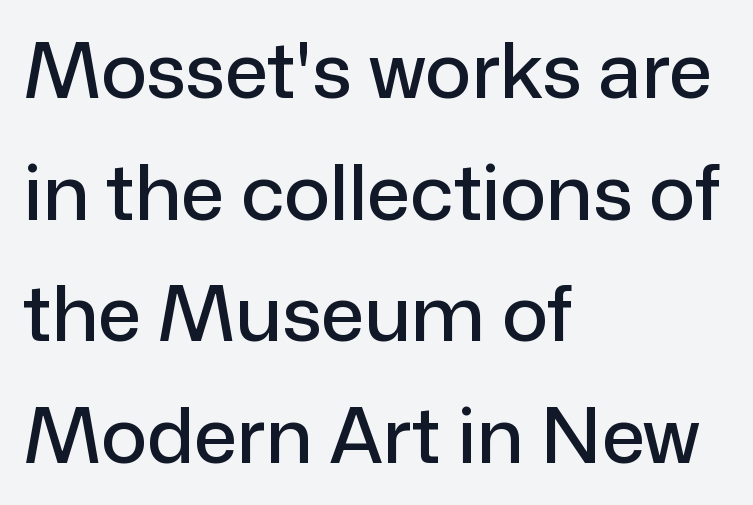
The image shows 77 px sans-serif type, upright; set left-aligned, normal line spacing (1.58x), normal letter spacing, not underlined; low stroke contrast and a medium x-height.
